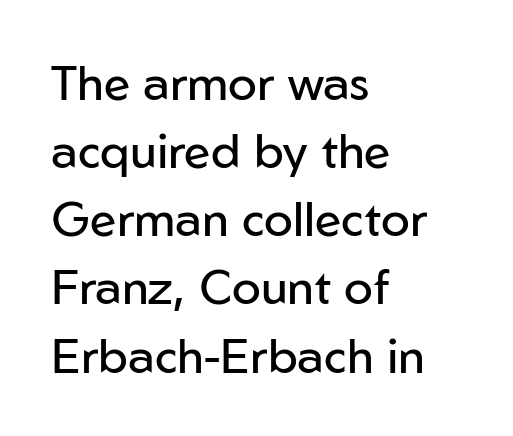
Looks like regular typesetting: each glyph gets only the width it needs. The designer left line spacing at the default. This sample uses a sans-serif face. Letter spacing: default.
